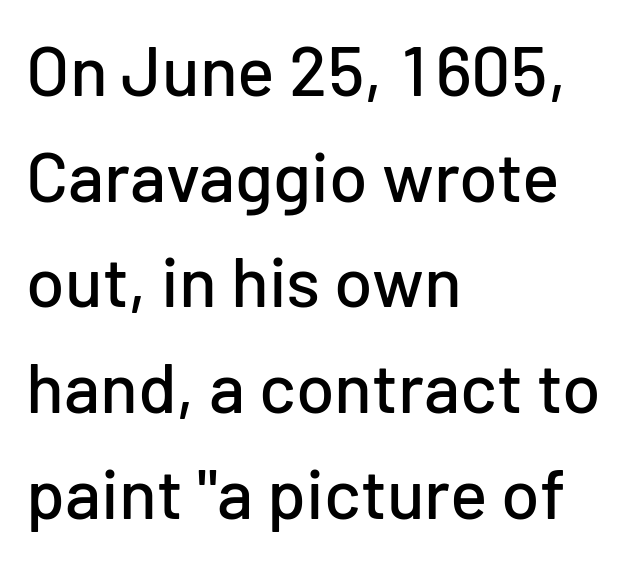
Q: Is the text italic (slanted)? A: No, it is upright.
Q: Is the typeface a serif or a sans-serif typeface? A: Sans-serif.
Q: Is the text underlined? A: No.
Q: How is the paragraph aligned? A: Left-aligned.
Q: Is the spacing between letters normal or unusually wide? A: Normal.
Q: Is the spacing between lines tight, normal or loose? A: Normal.
Q: Width (condensed, normal, or wide)? A: Normal.
Q: Stroke contrast? A: Low.
Q: x-height? A: Medium.
Q: Monospaced? A: No.
